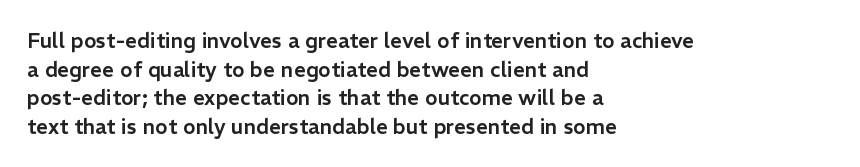
The image shows 21 px text type, upright; set left-aligned, normal line spacing (1.36x), normal letter spacing, not underlined.
